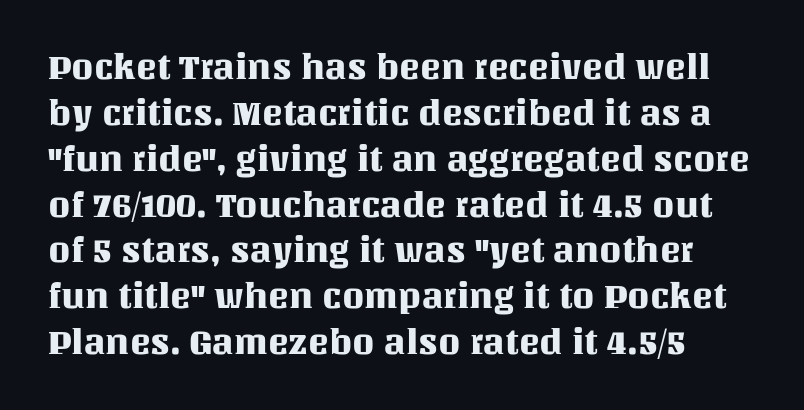
The image shows 35 px text type, upright; set normal line spacing (1.31x), normal letter spacing, not underlined; medium stroke contrast and a large x-height.
